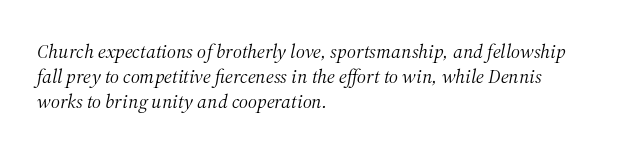
Q: Is the text bold? A: No.
Q: Is the text italic (slanted)? A: Yes, it leans right by about 12 degrees.
Q: Is the text underlined? A: No.
Q: How is the paragraph aligned? A: Left-aligned.
Q: Is the spacing between letters normal or unusually wide? A: Normal.
